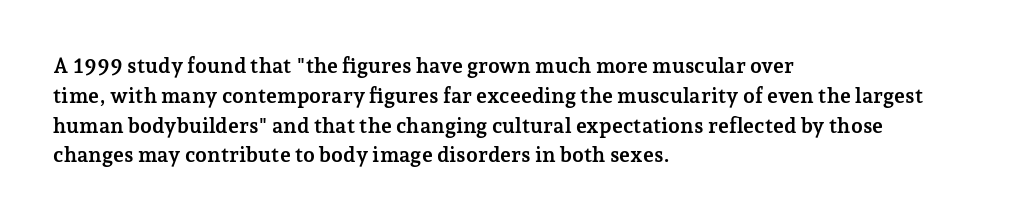
Q: Is the text bold? A: Yes.
Q: Is the text italic (slanted)? A: No, it is upright.
Q: Is the text underlined? A: No.
Q: How is the paragraph aligned? A: Left-aligned.
Q: Is the spacing between letters normal or unusually wide? A: Normal.
Q: Is the spacing between lines tight, normal or loose? A: Normal.
